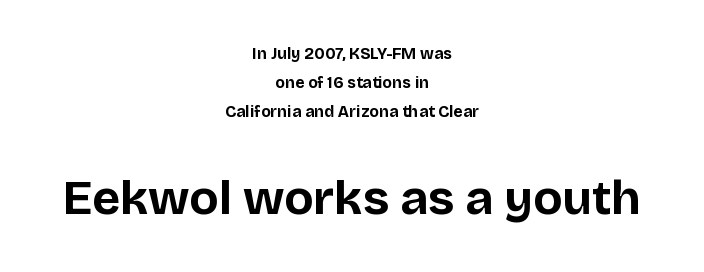
The image shows 48 px bold sans-serif type, upright; set centered, line spacing 1.81x, normal letter spacing, not underlined; the second (bottom) block is 3.0x larger; low stroke contrast and a large x-height.
